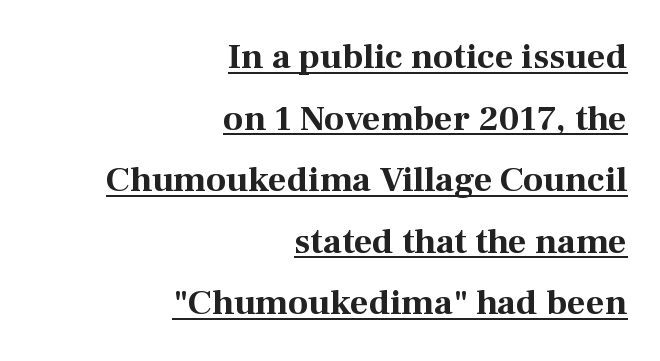
{"serif": "yes", "italic": "no", "bold": "yes", "weight": "bold", "width": "normal", "stroke_contrast": "medium", "x_height": "medium", "monospaced": "no", "underline": "yes", "align": "right", "line_spacing_ratio": 1.71, "letter_spacing": "normal", "letter_spacing_em": 0.0, "glyph_px": 36}
